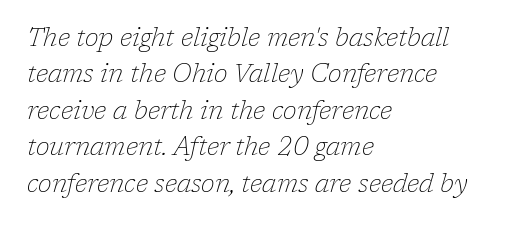
Q: Is the text bold? A: No.
Q: Is the text italic (slanted)? A: Yes, it leans right by about 17 degrees.
Q: Is the text underlined? A: No.
Q: How is the paragraph aligned? A: Left-aligned.
Q: Is the spacing between letters normal or unusually wide? A: Normal.
Q: Is the spacing between lines tight, normal or loose? A: Normal.
